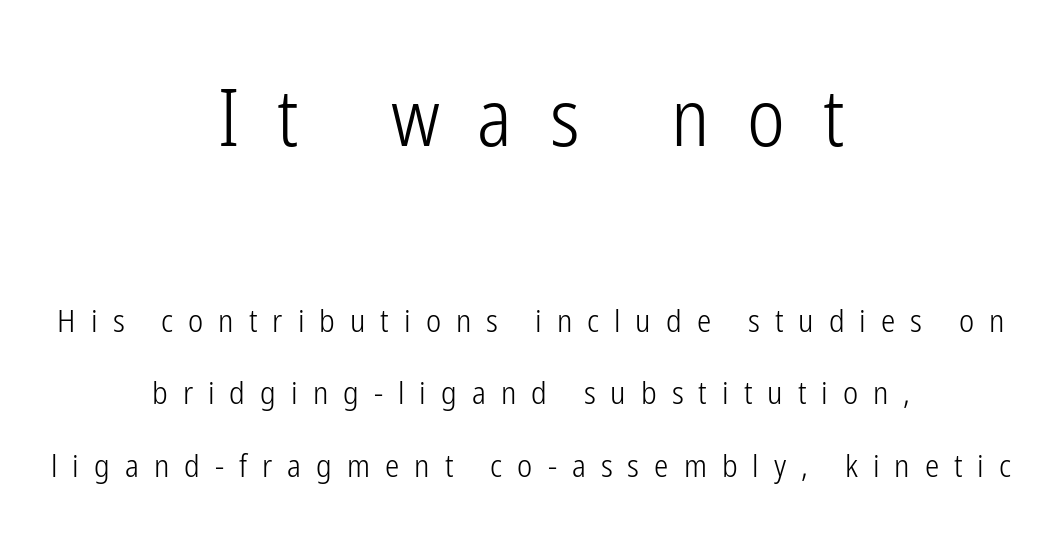
Q: Is the text bold? A: No.
Q: Is the text italic (slanted)? A: No, it is upright.
Q: Is the typeface a serif or a sans-serif typeface? A: Sans-serif.
Q: Is the text underlined? A: No.
Q: How is the paragraph aligned? A: Centered.
Q: Is the spacing between letters normal or unusually wide? A: Unusually wide.
Q: Is the spacing between lines tight, normal or loose? A: Loose.
Q: Which block of text is set in a larger size, the first (top) or the second (bottom)? A: The first (top) one.
Q: Width (condensed, normal, or wide)? A: Condensed.
Q: Stroke contrast? A: Low.
Q: x-height? A: Medium.
Q: Monospaced? A: No.
